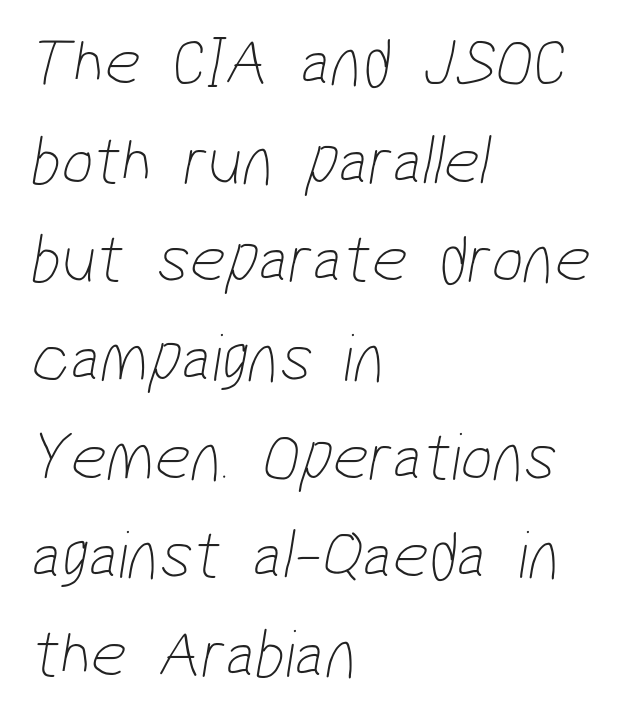
Bare-footed words on every line. The letterforms sit at book weight or below. Each letter's strokes conclude bluntly, with no projecting serifs. Words appear dense and cohesive because spacing is normal. Think of a printed novel: that variable character pitch is what you see here.
